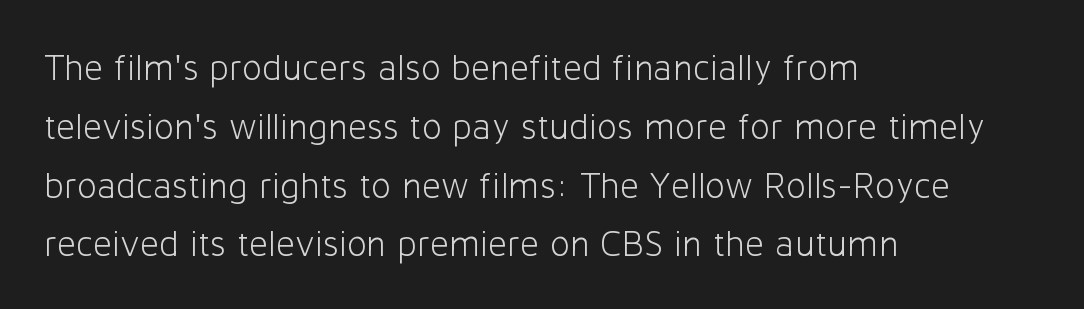
Posture: upright roman. All the whitespace from short lines collects on the right. Weight class: somewhere from thin through regular. The letters advance in unequal steps, a hallmark of proportional type.
